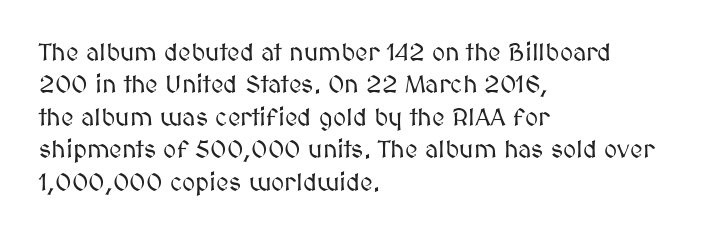
Q: Is the text italic (slanted)? A: No, it is upright.
Q: Is the text underlined? A: No.
Q: How is the paragraph aligned? A: Left-aligned.
Q: Is the spacing between letters normal or unusually wide? A: Normal.
Q: Is the spacing between lines tight, normal or loose? A: Normal.
